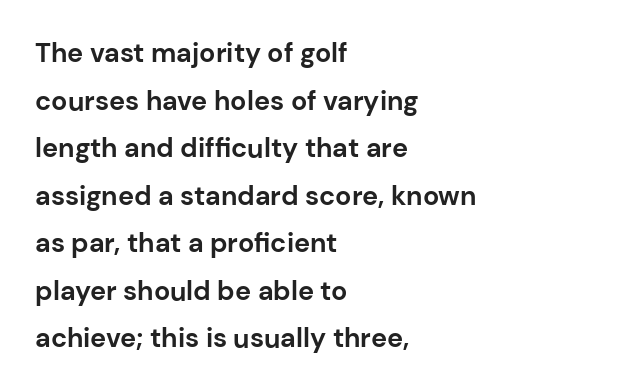
The passage shown is emphatically bold. Underline: absent. The letterforms sit shoulder to shoulder at normal distance. Vertical strokes here are truly vertical. Horizontal alignment here is leftward, the default for most running prose.
